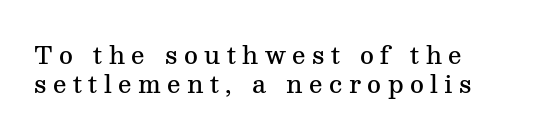
Decoration check: the copy has no underline. Short note: letters widely spaced. This is the in-between weight designers call semibold or demi. This sample uses an upright cut, with every glyph sitting square on the baseline.
